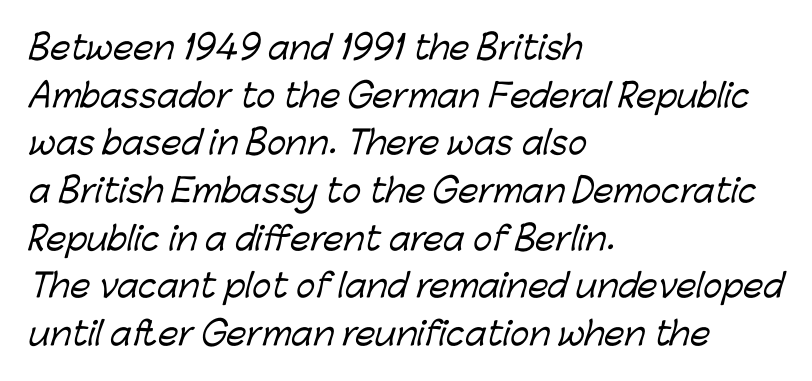
The image shows 32 px sans-serif type; set left-aligned, normal line spacing (1.49x), normal letter spacing, not underlined; low stroke contrast and a medium x-height.
